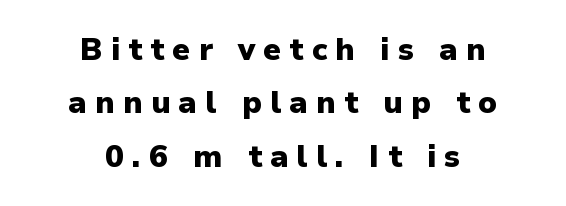
{"serif": "no", "italic": "no", "bold": "yes", "weight": "heavy", "width": "normal", "stroke_contrast": "low", "x_height": "medium", "monospaced": "no", "underline": "no", "align": "center", "line_spacing_ratio": 1.72, "letter_spacing": "wide", "letter_spacing_em": 0.26, "glyph_px": 31}
